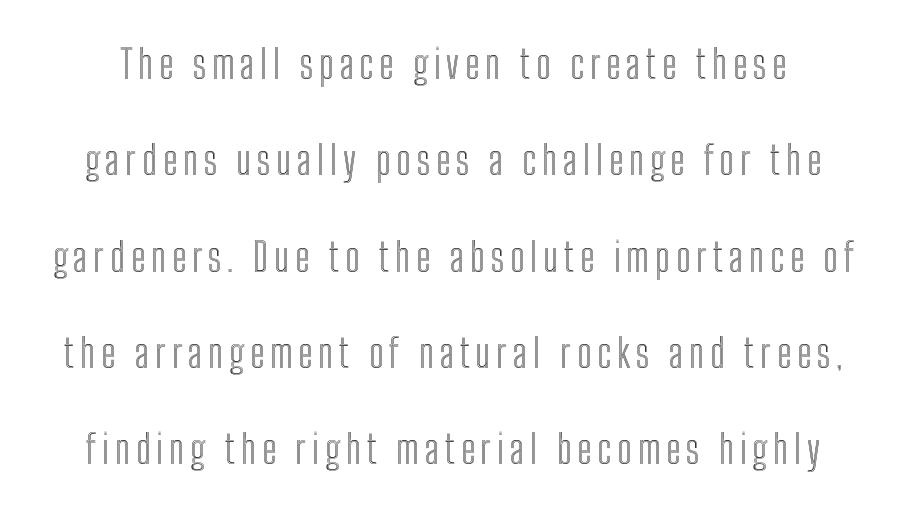
This rendering features lettering with no underline. Is this a fixed-width face? No — the glyphs have proportional, varying widths. Is there any slant? The stems are plumb. Is there much room between lines? Yes — plenty of vertical air separates them.
